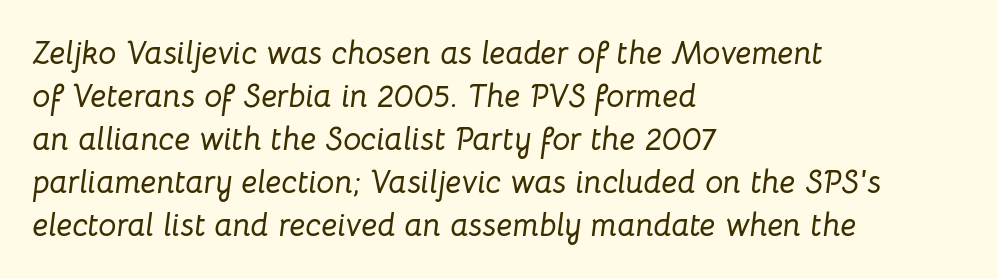
An italicized treatment has been applied to the whole sample. The passage shown stacks its lines at a standard gap. Any mark beneath the type? The region is blank. Spacing verdict: proportional, widths tailored to each character.
